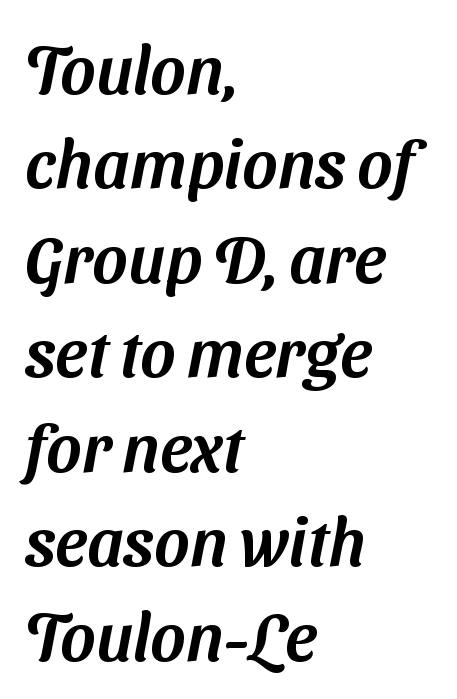
In terms of letterspacing, this is plain default setting. Think of a printed novel: that variable character pitch is what you see here. The space beneath each line is pristine and unruled. Successive baselines arrive at the customary interval. Unlike a traditional serif, this face leaves its strokes unadorned. This sample is left-justified, so line endings fall wherever the words run out.
